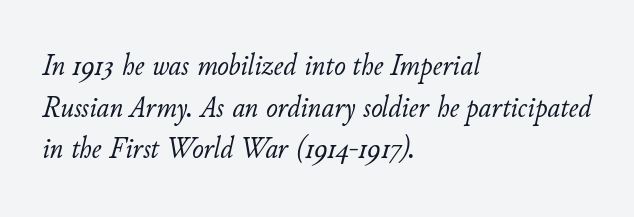
{"italic": "yes", "lean": "right", "slant_degrees": 11, "bold": "no", "weight": "light", "width": "normal", "stroke_contrast": "low", "x_height": "small", "monospaced": "no", "underline": "no", "align": "left", "line_spacing": "normal", "line_spacing_ratio": 1.34, "letter_spacing": "normal", "letter_spacing_em": 0.0, "glyph_px": 31}
